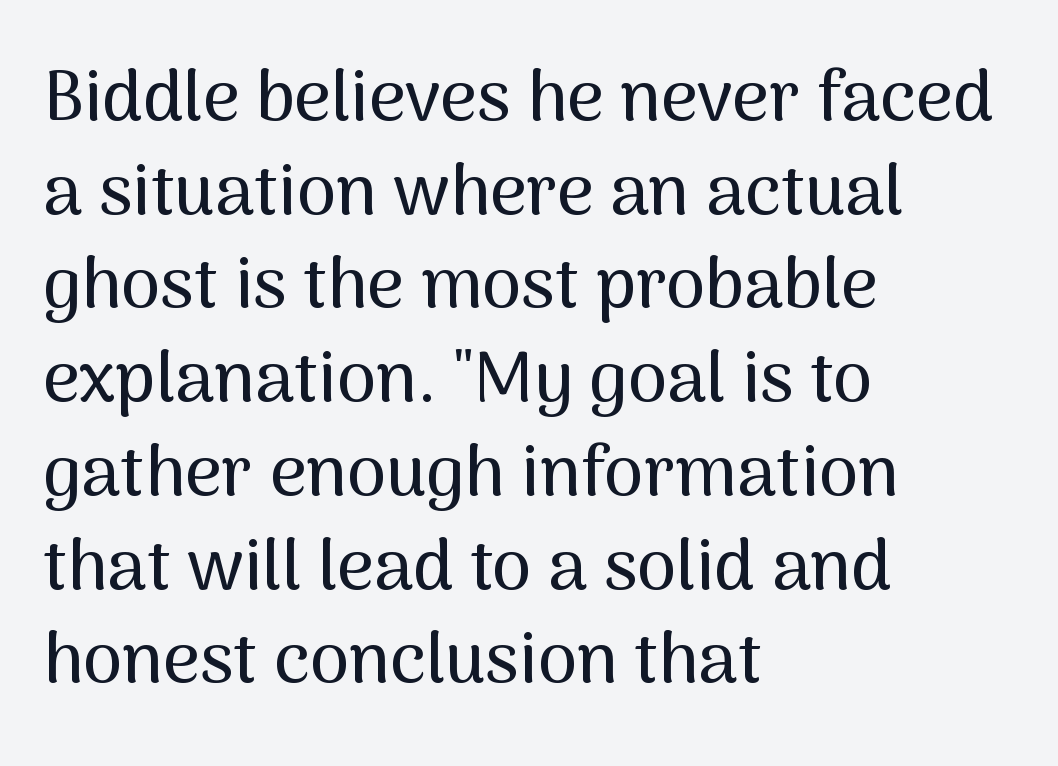
{"serif": "no", "italic": "no", "width": "normal", "stroke_contrast": "medium", "x_height": "medium", "monospaced": "no", "underline": "no", "align": "left", "line_spacing": "normal", "line_spacing_ratio": 1.32, "letter_spacing": "normal", "letter_spacing_em": 0.0, "glyph_px": 71}
